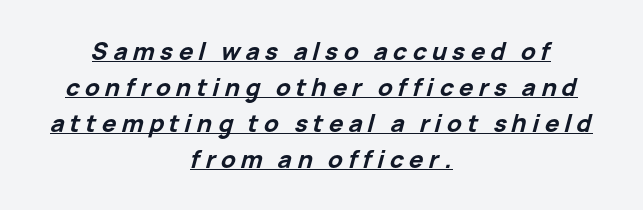
Q: Is the text bold? A: Yes.
Q: Is the text italic (slanted)? A: Yes, it leans right by about 15 degrees.
Q: Is the text underlined? A: Yes.
Q: How is the paragraph aligned? A: Centered.
Q: Is the spacing between letters normal or unusually wide? A: Unusually wide.
Q: Is the spacing between lines tight, normal or loose? A: Normal.
